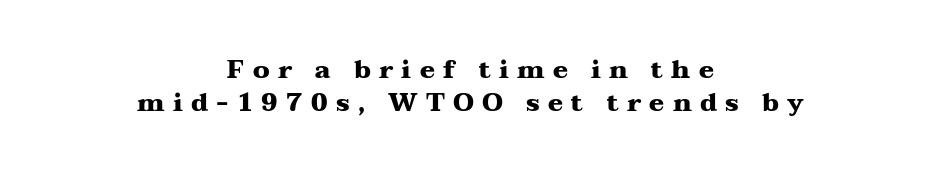
The rag falls on both sides of this text block equally. These lines sit exactly where default settings would place them. Is the letter spacing exaggerated? Yes — the characters are pushed far apart. Is there any slant? The stems are plumb.
